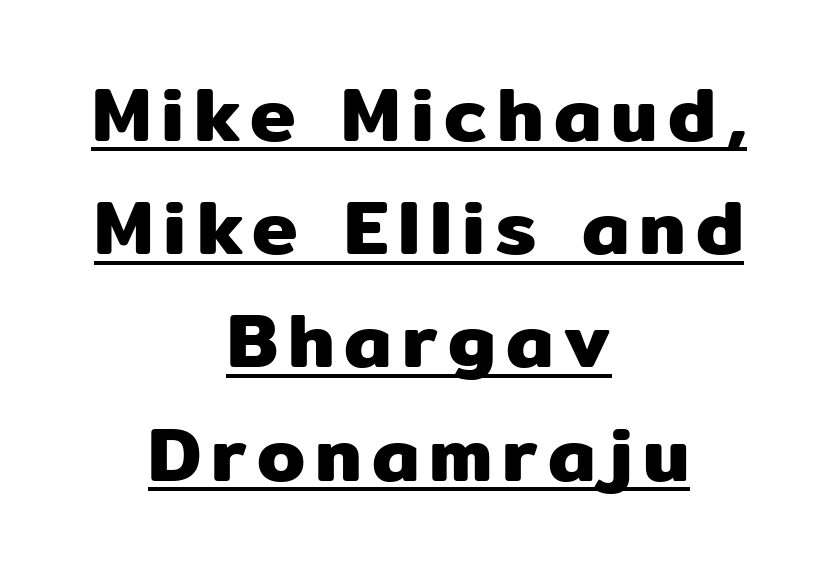
A typesetter would label this face a sans. A continuous stroke trails under the words, as in a hyperlink. Layout note: lines centered. The type sits square on the baseline with zero lean. These lines are rendered in a variable-pitch font. The vertical gap from one line to the next is medium.
